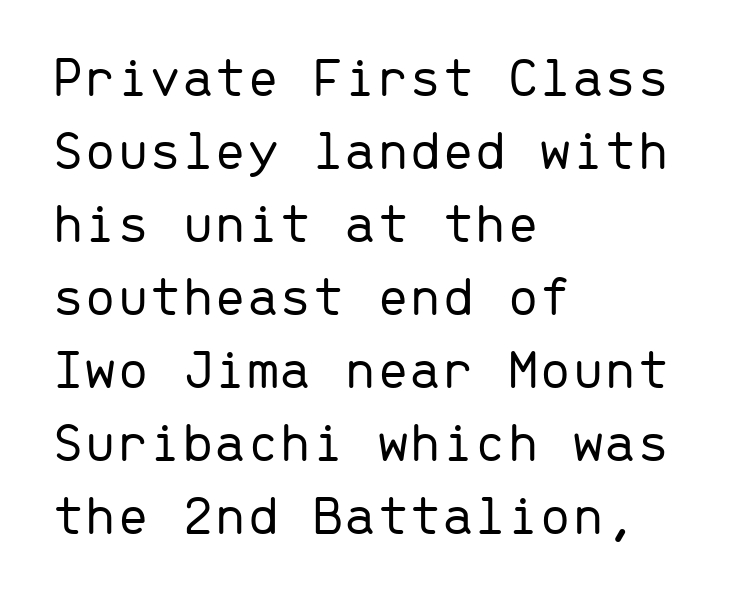
Q: Is the text bold? A: No.
Q: Is the text italic (slanted)? A: No, it is upright.
Q: Is the typeface a serif or a sans-serif typeface? A: Sans-serif.
Q: Is the text underlined? A: No.
Q: How is the paragraph aligned? A: Left-aligned.
Q: Is the spacing between letters normal or unusually wide? A: Normal.
Q: Is the spacing between lines tight, normal or loose? A: Normal.
Q: Width (condensed, normal, or wide)? A: Normal.
Q: Stroke contrast? A: Low.
Q: x-height? A: Medium.
Q: Monospaced? A: Yes.
